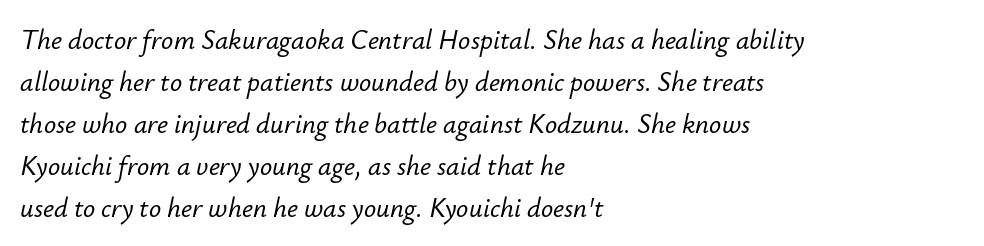
{"italic": "yes", "lean": "right", "slant_degrees": 12, "underline": "no", "align": "left", "line_spacing": "normal", "line_spacing_ratio": 1.56, "letter_spacing": "normal", "letter_spacing_em": 0.0, "glyph_px": 27}
